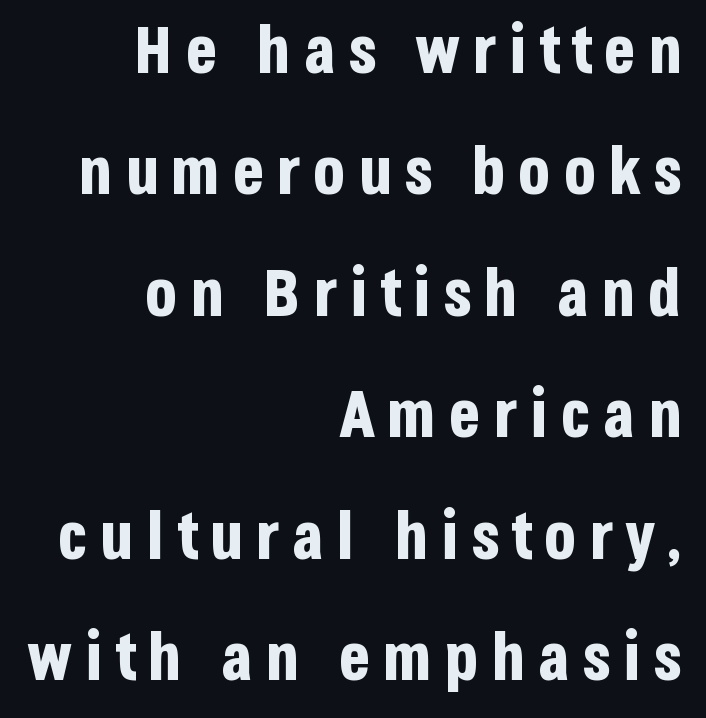
Q: Is the text bold? A: Yes.
Q: Is the text italic (slanted)? A: No, it is upright.
Q: Is the typeface a serif or a sans-serif typeface? A: Sans-serif.
Q: Is the text underlined? A: No.
Q: How is the paragraph aligned? A: Right-aligned.
Q: Width (condensed, normal, or wide)? A: Condensed.
Q: Stroke contrast? A: Low.
Q: x-height? A: Large.
Q: Monospaced? A: No.
